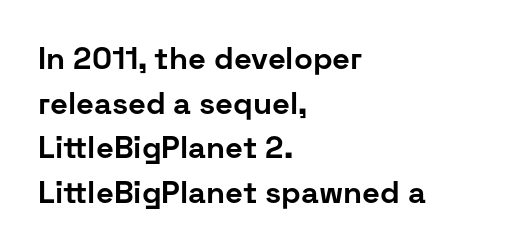
The image shows 31 px bold sans-serif type, upright; set left-aligned, normal line spacing (1.44x), normal letter spacing, not underlined; low stroke contrast and a medium x-height.
